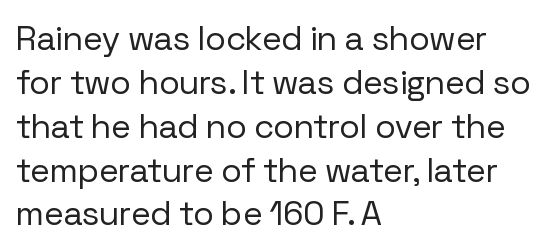
{"serif": "no", "italic": "no", "bold": "no", "weight": "regular", "width": "normal", "stroke_contrast": "low", "x_height": "medium", "monospaced": "no", "underline": "no", "align": "left", "line_spacing": "normal", "line_spacing_ratio": 1.29, "letter_spacing": "normal", "letter_spacing_em": 0.0, "glyph_px": 34}
